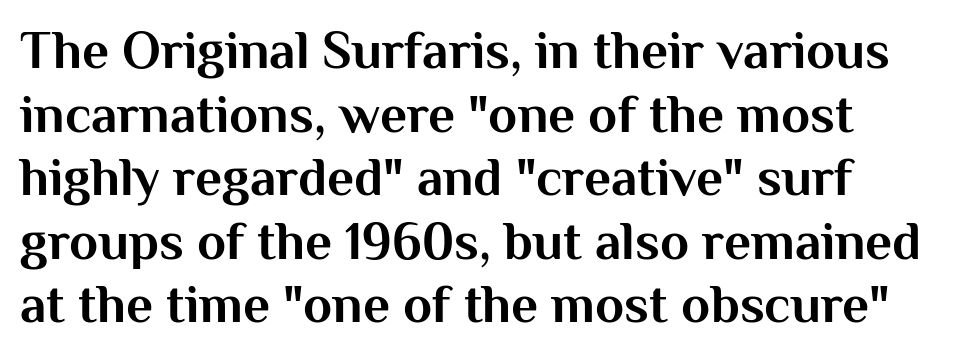
{"serif": "no", "italic": "no", "bold": "yes", "weight": "bold", "width": "normal", "stroke_contrast": "medium", "x_height": "medium", "monospaced": "no", "underline": "no", "line_spacing_ratio": 1.2, "letter_spacing": "normal", "letter_spacing_em": 0.0, "glyph_px": 53}
